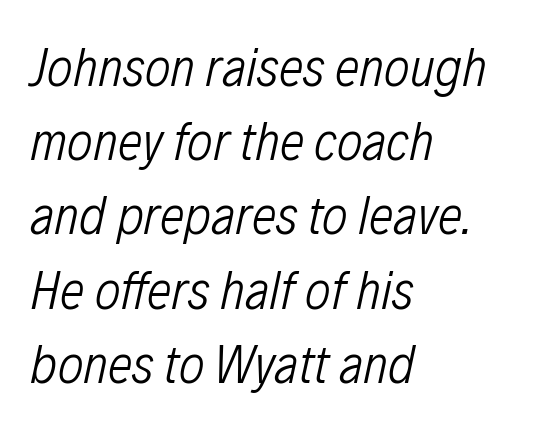
Q: Is the text bold? A: No.
Q: Is the text italic (slanted)? A: Yes, it leans right by about 12 degrees.
Q: Is the text underlined? A: No.
Q: How is the paragraph aligned? A: Left-aligned.
Q: Is the spacing between letters normal or unusually wide? A: Normal.
Q: Is the spacing between lines tight, normal or loose? A: Normal.
Q: Width (condensed, normal, or wide)? A: Condensed.
Q: Stroke contrast? A: Low.
Q: x-height? A: Medium.
Q: Monospaced? A: No.
